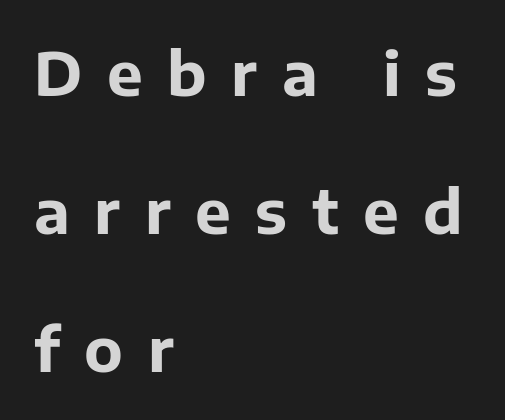
Q: Is the text bold? A: Yes.
Q: Is the text italic (slanted)? A: No, it is upright.
Q: Is the typeface a serif or a sans-serif typeface? A: Sans-serif.
Q: Is the text underlined? A: No.
Q: How is the paragraph aligned? A: Left-aligned.
Q: Is the spacing between letters normal or unusually wide? A: Unusually wide.
Q: Is the spacing between lines tight, normal or loose? A: Loose.
Q: Width (condensed, normal, or wide)? A: Normal.
Q: Stroke contrast? A: Low.
Q: x-height? A: Medium.
Q: Monospaced? A: No.
